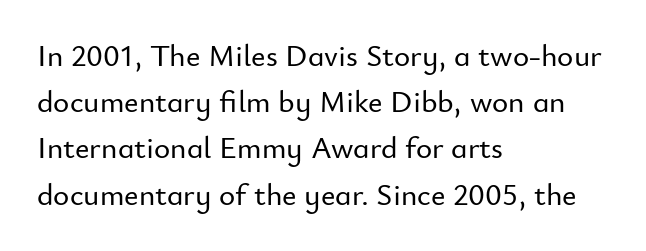
{"serif": "no", "italic": "no", "width": "normal", "stroke_contrast": "low", "x_height": "small", "monospaced": "no", "underline": "no", "align": "left", "line_spacing": "normal", "line_spacing_ratio": 1.49, "letter_spacing": "normal", "letter_spacing_em": 0.0, "glyph_px": 31}
